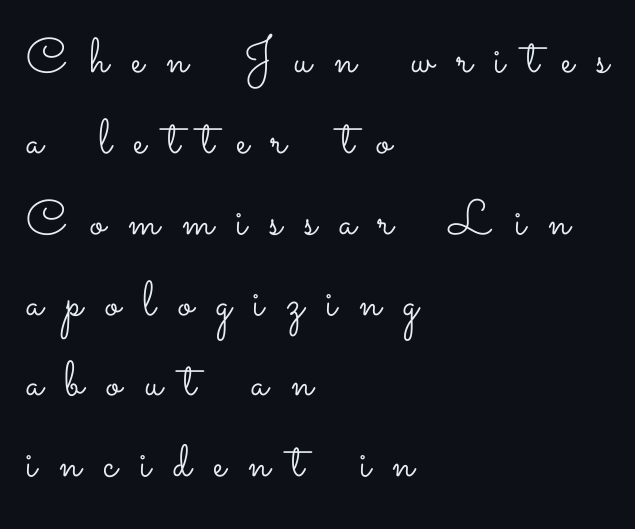
The image shows 49 px light, wide type; set left-aligned, normal line spacing (1.65x), unusually wide letter spacing (+0.46 em), not underlined; low stroke contrast and a small x-height.
